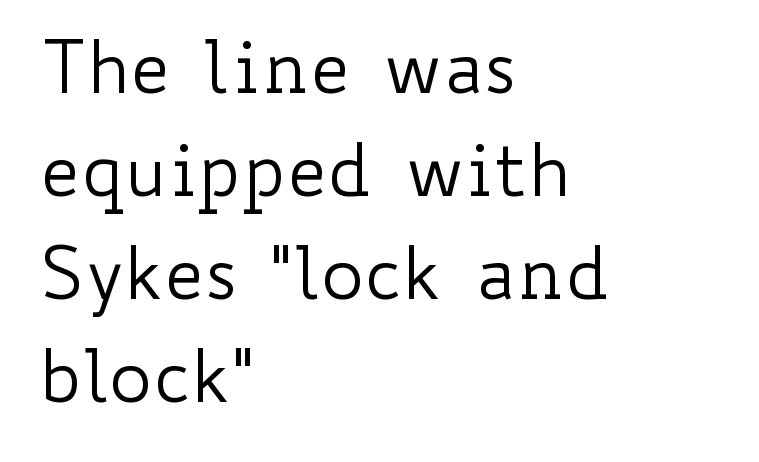
Counters stay open thanks to moderate or lighter strokes. In terms of letterspacing, this is plain default setting. Italic? Not at all — the glyphs are vertical. Underlining? Definitely not there.
